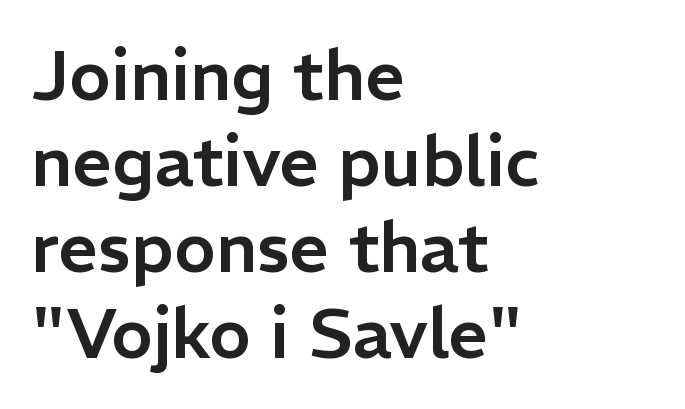
This sample uses a sans-serif face. A typesetter would call this zero additional tracking. Only glyphs here, with clear space below each row. If you drew a ruler down the left edge, every line would touch it. The letters stand straight up with perfectly vertical stems. Spacing verdict: proportional, widths tailored to each character.
